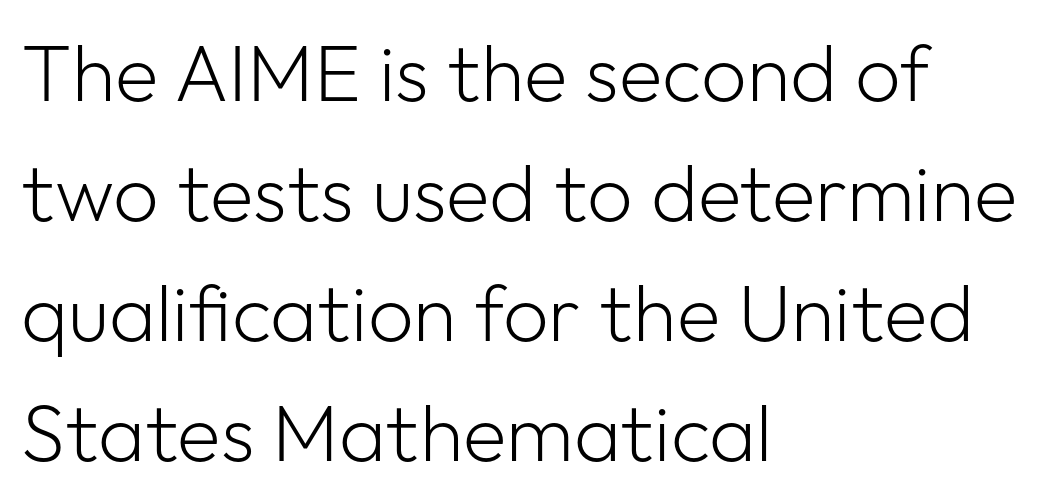
The image shows 80 px light sans-serif type, upright; set left-aligned, normal line spacing (1.5x), normal letter spacing, not underlined; low stroke contrast and a medium x-height.
